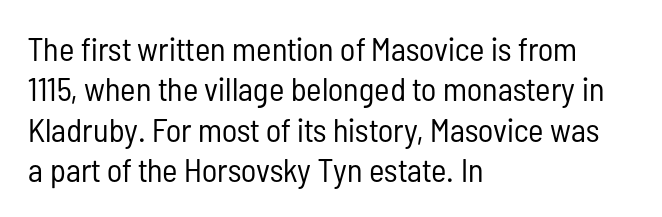
Q: Is the text bold? A: No.
Q: Is the text italic (slanted)? A: No, it is upright.
Q: Is the typeface a serif or a sans-serif typeface? A: Sans-serif.
Q: Is the text underlined? A: No.
Q: How is the paragraph aligned? A: Left-aligned.
Q: Is the spacing between letters normal or unusually wide? A: Normal.
Q: Width (condensed, normal, or wide)? A: Condensed.
Q: Stroke contrast? A: Low.
Q: x-height? A: Medium.
Q: Monospaced? A: No.
